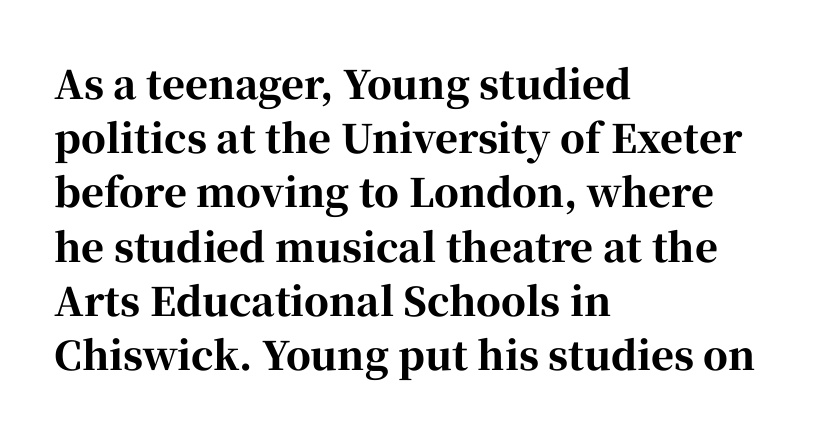
Regarding leading, the lines here are spaced in the standard way. A typesetter would call this proportional, since set widths differ per character. Type without underlining. The letterforms sit shoulder to shoulder at normal distance. All the whitespace from short lines collects on the right. Posture: upright roman.
